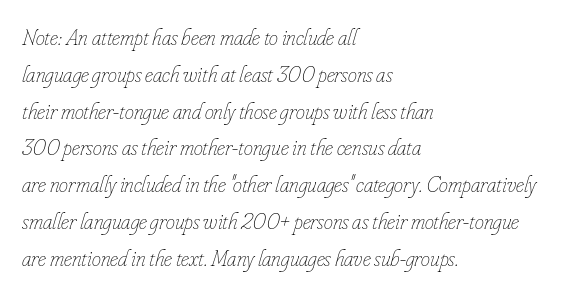
The image shows 23 px text type, italic (leaning right); set left-aligned, normal line spacing (1.6x), normal letter spacing, not underlined.
